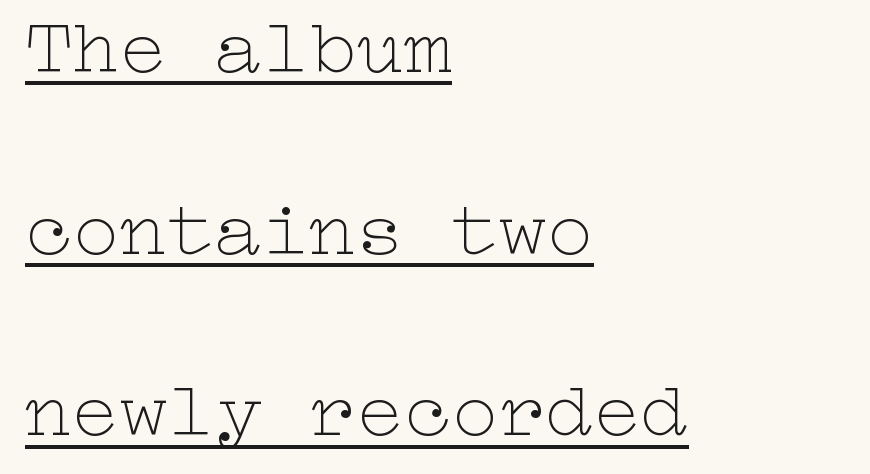
{"italic": "no", "bold": "no", "weight": "thin", "width": "wide", "stroke_contrast": "low", "x_height": "medium", "underline": "yes", "align": "left", "line_spacing": "loose", "line_spacing_ratio": 2.3, "letter_spacing": "normal", "letter_spacing_em": 0.0, "glyph_px": 79}
